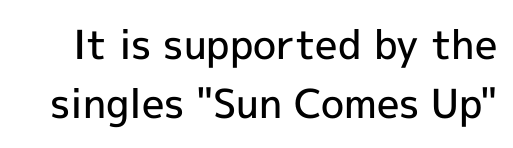
{"serif": "no", "italic": "no", "bold": "semi", "weight": "semibold", "width": "normal", "x_height": "medium", "monospaced": "no", "underline": "no", "line_spacing": "normal", "line_spacing_ratio": 1.48, "letter_spacing": "normal", "letter_spacing_em": 0.0, "glyph_px": 40}
